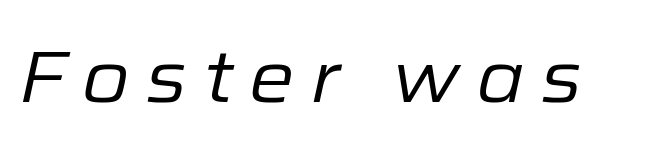
Every character sits at an angle, as italics do. Is the type heavy? It reads as light-to-regular instead. Any mark beneath the type? The region is blank. You could not count columns in this text — the font is proportionally spaced. Students, note that the glyphs here are deliberately spaced far apart.
